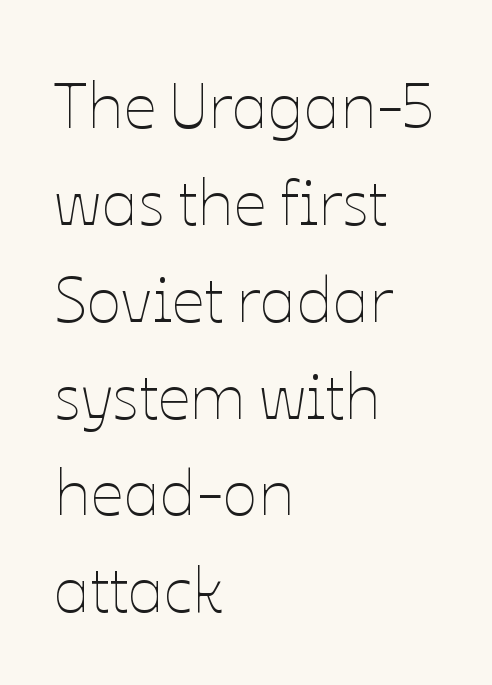
Q: Is the text bold? A: No.
Q: Is the text italic (slanted)? A: No, it is upright.
Q: Is the text underlined? A: No.
Q: How is the paragraph aligned? A: Left-aligned.
Q: Is the spacing between letters normal or unusually wide? A: Normal.
Q: Is the spacing between lines tight, normal or loose? A: Normal.
Q: Width (condensed, normal, or wide)? A: Normal.
Q: Stroke contrast? A: Low.
Q: x-height? A: Medium.
Q: Monospaced? A: No.
